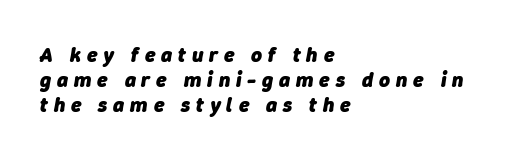
Q: Is the text bold? A: Yes.
Q: Is the text italic (slanted)? A: Yes, it leans right by about 9 degrees.
Q: Is the text underlined? A: No.
Q: How is the paragraph aligned? A: Left-aligned.
Q: Is the spacing between letters normal or unusually wide? A: Unusually wide.
